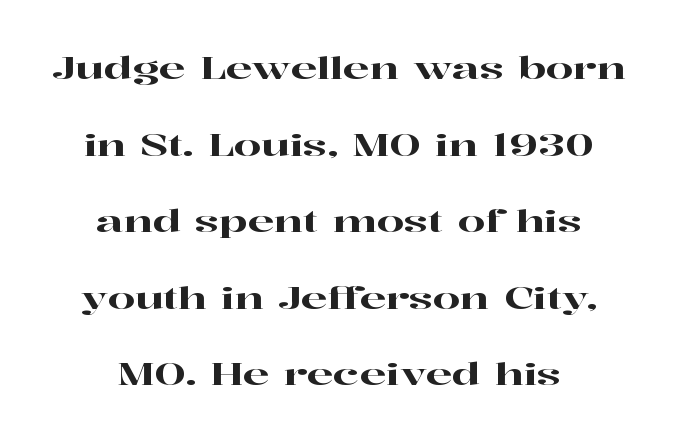
Glyph-to-glyph distance matches everyday printed text. Do the letters lean? They stand straight. Regarding serifs, this sample has them. Regarding leading, the lines here are spaced well apart. The passage shown is typed in a proportional face where columns would drift. Does the copy run flush right? No — it is centered line by line.
